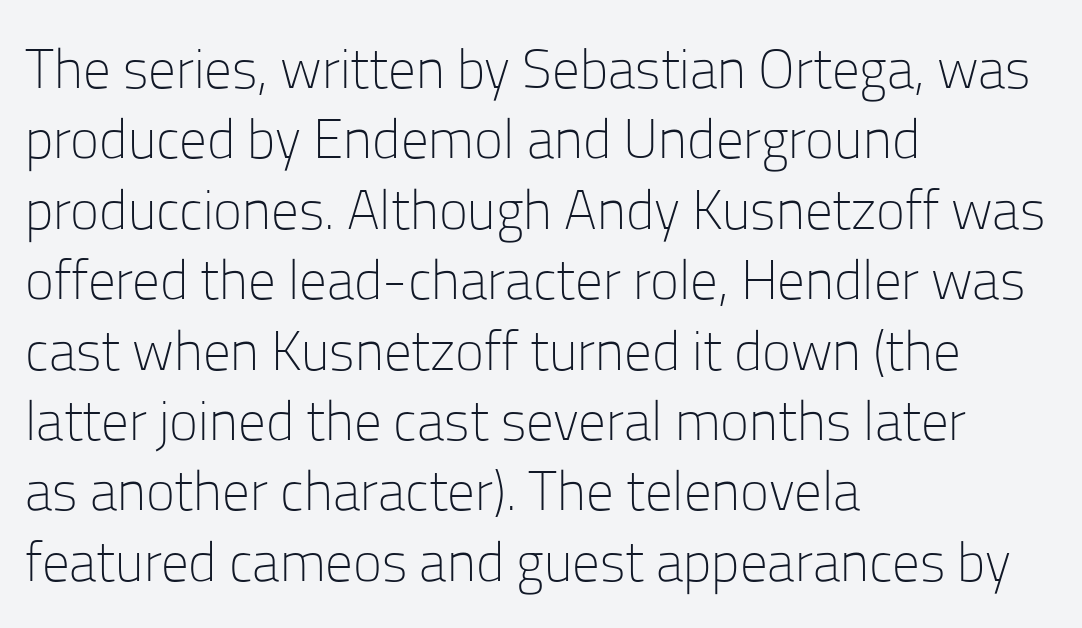
The image shows 55 px light sans-serif type, upright; set left-aligned, normal line spacing (1.28x), normal letter spacing, not underlined; low stroke contrast and a medium x-height.
